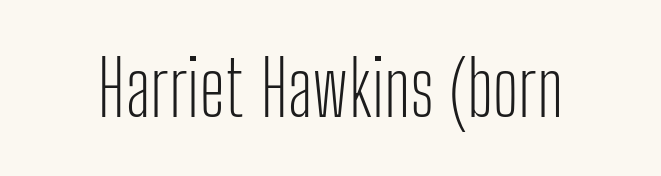
{"serif": "no", "italic": "no", "bold": "no", "weight": "light", "width": "condensed", "stroke_contrast": "low", "x_height": "medium", "monospaced": "no", "underline": "no", "letter_spacing": "normal", "letter_spacing_em": 0.0, "glyph_px": 75}
